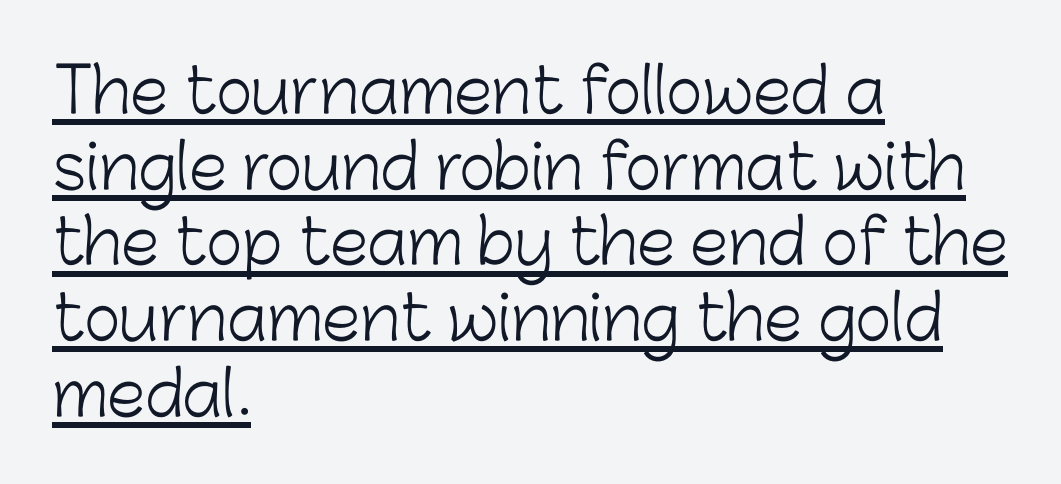
Q: Is the text bold? A: No.
Q: Is the text italic (slanted)? A: No, it is upright.
Q: Is the typeface a serif or a sans-serif typeface? A: Sans-serif.
Q: Is the text underlined? A: Yes.
Q: How is the paragraph aligned? A: Left-aligned.
Q: Is the spacing between letters normal or unusually wide? A: Normal.
Q: Width (condensed, normal, or wide)? A: Normal.
Q: Stroke contrast? A: Low.
Q: x-height? A: Medium.
Q: Monospaced? A: No.
